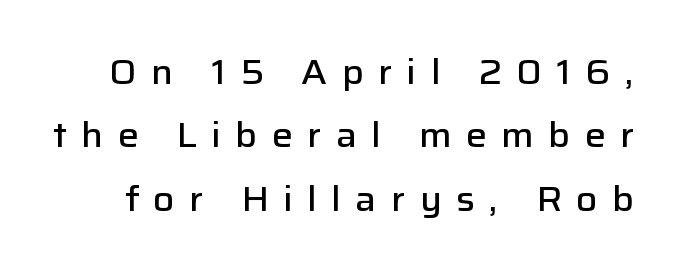
Q: Is the text bold? A: Semi-bold.
Q: Is the text italic (slanted)? A: No, it is upright.
Q: Is the typeface a serif or a sans-serif typeface? A: Sans-serif.
Q: Is the text underlined? A: No.
Q: Is the spacing between letters normal or unusually wide? A: Unusually wide.
Q: Width (condensed, normal, or wide)? A: Normal.
Q: Stroke contrast? A: Low.
Q: x-height? A: Medium.
Q: Monospaced? A: No.
